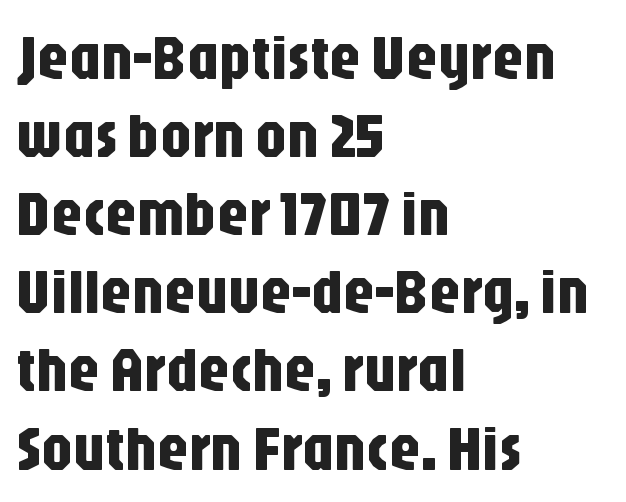
Q: Is the text italic (slanted)? A: No, it is upright.
Q: Is the typeface a serif or a sans-serif typeface? A: Sans-serif.
Q: Is the text underlined? A: No.
Q: How is the paragraph aligned? A: Left-aligned.
Q: Is the spacing between letters normal or unusually wide? A: Normal.
Q: Width (condensed, normal, or wide)? A: Condensed.
Q: Stroke contrast? A: Low.
Q: x-height? A: Large.
Q: Monospaced? A: No.
